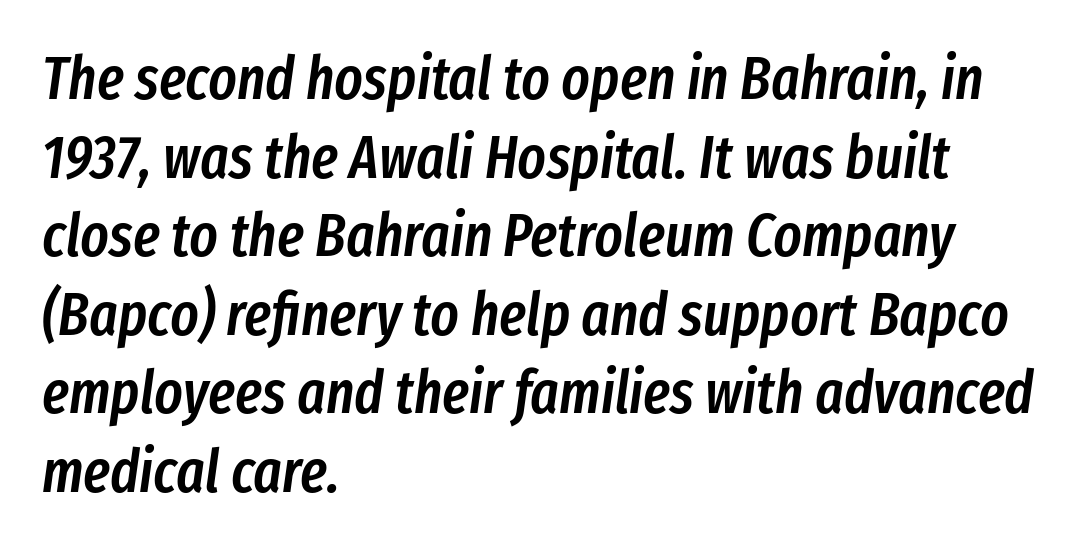
Q: Is the text bold? A: Semi-bold.
Q: Is the text italic (slanted)? A: Yes, it leans right by about 8 degrees.
Q: Is the text underlined? A: No.
Q: How is the paragraph aligned? A: Left-aligned.
Q: Is the spacing between letters normal or unusually wide? A: Normal.
Q: Is the spacing between lines tight, normal or loose? A: Normal.
Q: Width (condensed, normal, or wide)? A: Condensed.
Q: Stroke contrast? A: Low.
Q: x-height? A: Medium.
Q: Monospaced? A: No.
